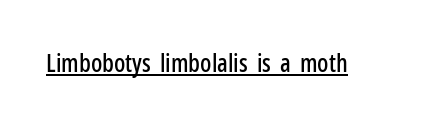
You can tell it's not italic because the verticals are truly vertical. Honestly, the letter spacing is just normal — you wouldn't notice it. Students, observe the line beneath the letters — that is underlining.
